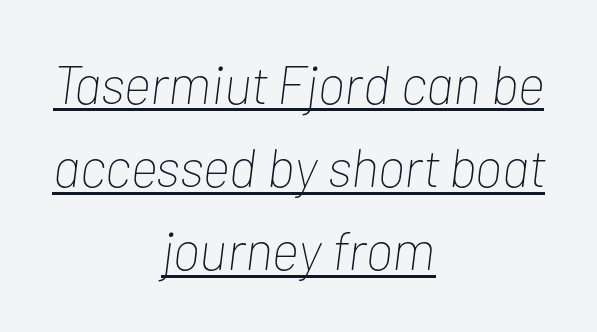
{"italic": "yes", "lean": "right", "slant_degrees": 7, "bold": "no", "weight": "thin", "width": "condensed", "stroke_contrast": "low", "x_height": "medium", "monospaced": "no", "underline": "yes", "align": "center", "line_spacing": "normal", "line_spacing_ratio": 1.54, "letter_spacing": "normal", "letter_spacing_em": 0.0, "glyph_px": 54}
